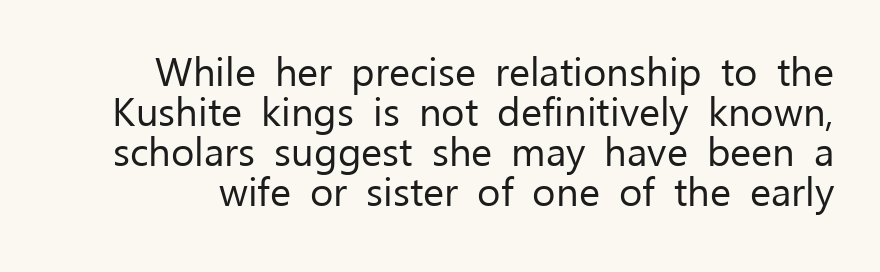
The image shows 40 px regular-weight sans-serif type, upright; set tight line spacing (1.0x), normal letter spacing, not underlined; low stroke contrast and a medium x-height.
